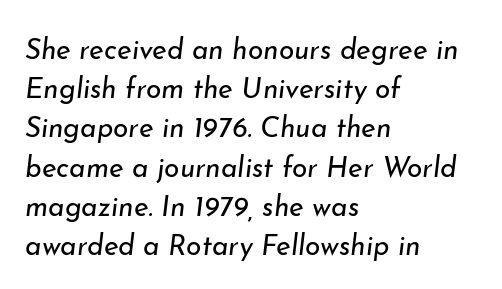
Check the space under the baseline: it is left empty. Every character sits at an angle, as italics do. This sample is left-justified, so line endings fall wherever the words run out. Proportional: the letters do not fall into vertical columns. The rendering keeps characters at their native spacing.
